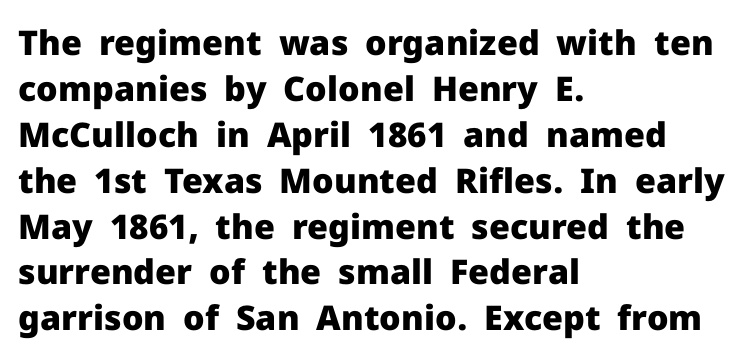
Q: Is the text bold? A: Yes.
Q: Is the text italic (slanted)? A: No, it is upright.
Q: Is the typeface a serif or a sans-serif typeface? A: Sans-serif.
Q: Is the text underlined? A: No.
Q: How is the paragraph aligned? A: Left-aligned.
Q: Is the spacing between letters normal or unusually wide? A: Normal.
Q: Is the spacing between lines tight, normal or loose? A: Normal.
Q: Width (condensed, normal, or wide)? A: Normal.
Q: Stroke contrast? A: Low.
Q: x-height? A: Medium.
Q: Monospaced? A: No.
